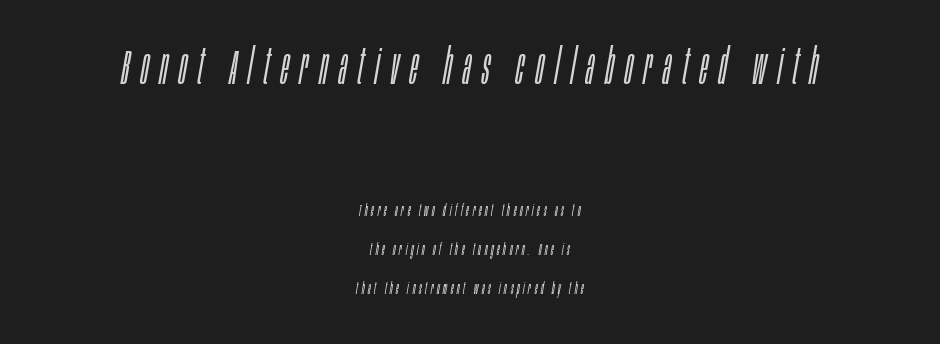
Q: Is the text bold? A: No.
Q: Is the text italic (slanted)? A: Yes, it leans right by about 10 degrees.
Q: Is the text underlined? A: No.
Q: How is the paragraph aligned? A: Centered.
Q: Is the spacing between letters normal or unusually wide? A: Unusually wide.
Q: Is the spacing between lines tight, normal or loose? A: Loose.
Q: Which block of text is set in a larger size, the first (top) or the second (bottom)? A: The first (top) one.
Q: Width (condensed, normal, or wide)? A: Condensed.
Q: Stroke contrast? A: Low.
Q: x-height? A: Large.
Q: Monospaced? A: No.
